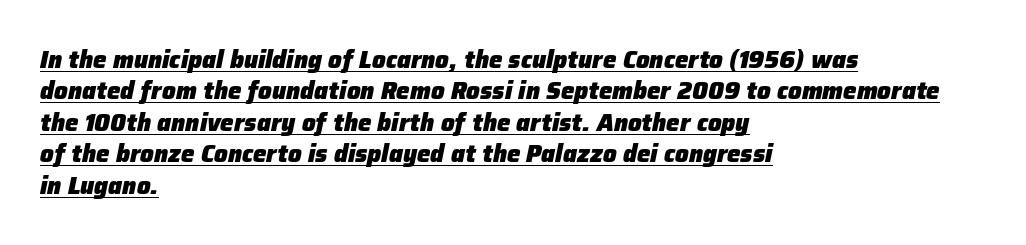
The compositor pushed each line to the left boundary. On the weight axis this lands at bold, roughly 700. These lines were composed using italics. Students, observe: this is what conventionally led text looks like.
